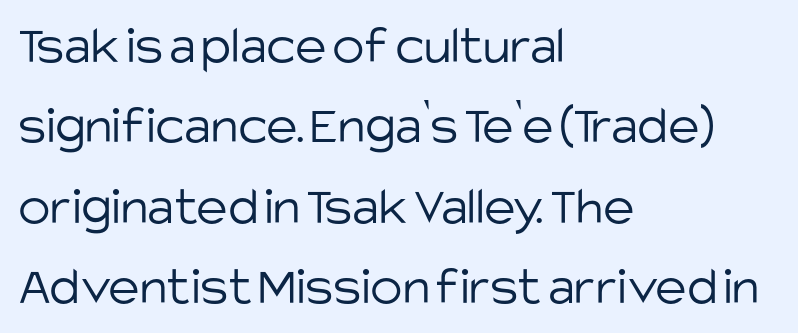
The image shows 54 px light sans-serif type, upright; set left-aligned, normal line spacing (1.49x), normal letter spacing, not underlined; low stroke contrast and a large x-height.
